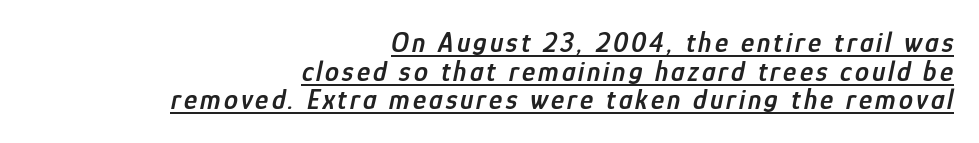
Style check: oblique. Every word sits above its own underline. Character widths vary here, with narrow letters taking less room than wide ones. The lines are packed closely together with very little leading. Its strokes are somewhat broadened, the hallmark of semibold type. These lines are set flush right with a ragged left edge.
